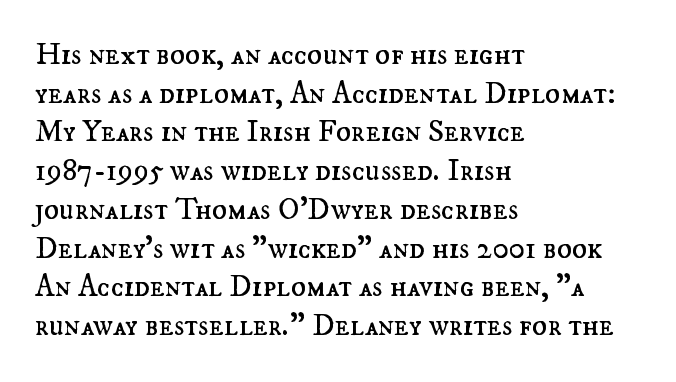
The type is set solid horizontally, with unmodified tracking. These glyphs show unthickened strokes, regular width or finer. Horizontal alignment here is leftward, the default for most running prose. Quick note: underline off. Successive baselines arrive at the customary interval.
